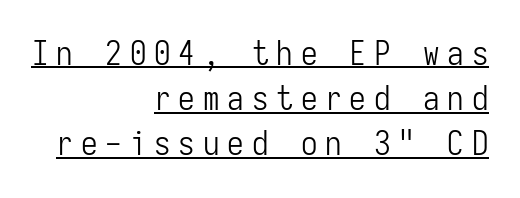
The image shows 33 px light, condensed sans-serif type, upright, monospaced; set right-aligned, normal line spacing (1.37x), unusually wide letter spacing (+0.24 em), underlined; low stroke contrast and a medium x-height.
